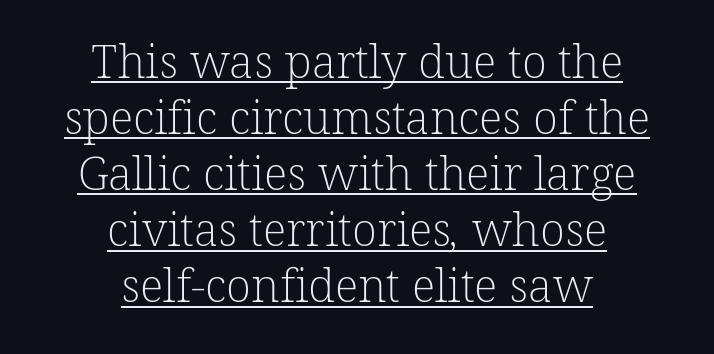
Q: Is the text bold? A: No.
Q: Is the typeface a serif or a sans-serif typeface? A: Serif.
Q: Is the text underlined? A: Yes.
Q: How is the paragraph aligned? A: Centered.
Q: Is the spacing between letters normal or unusually wide? A: Normal.
Q: Width (condensed, normal, or wide)? A: Normal.
Q: Stroke contrast? A: Low.
Q: x-height? A: Medium.
Q: Monospaced? A: No.
